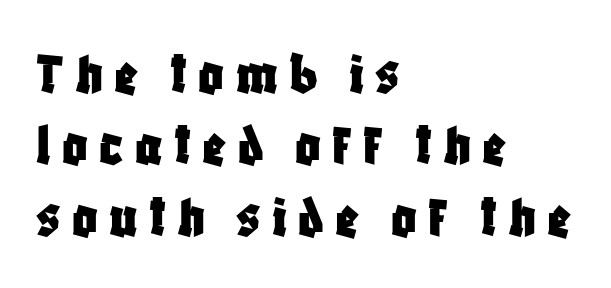
{"serif": "no", "italic": "no", "width": "condensed", "stroke_contrast": "low", "x_height": "large", "monospaced": "no", "underline": "no", "align": "left", "line_spacing": "tight", "line_spacing_ratio": 1.15, "glyph_px": 62}
